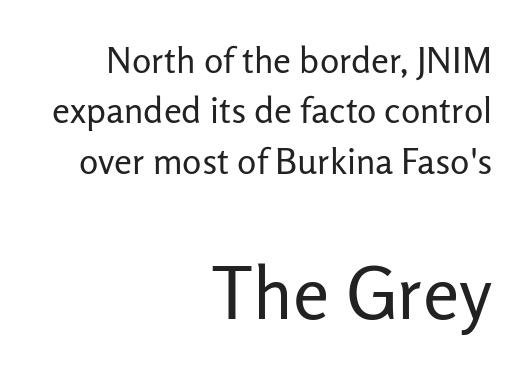
{"serif": "no", "italic": "no", "bold": "no", "weight": "regular", "width": "normal", "stroke_contrast": "low", "x_height": "medium", "monospaced": "no", "underline": "no", "align": "right", "line_spacing": "normal", "line_spacing_ratio": 1.4, "letter_spacing": "normal", "letter_spacing_em": 0.0, "larger_block": "second", "size_ratio": 2.03, "glyph_px": 73}
